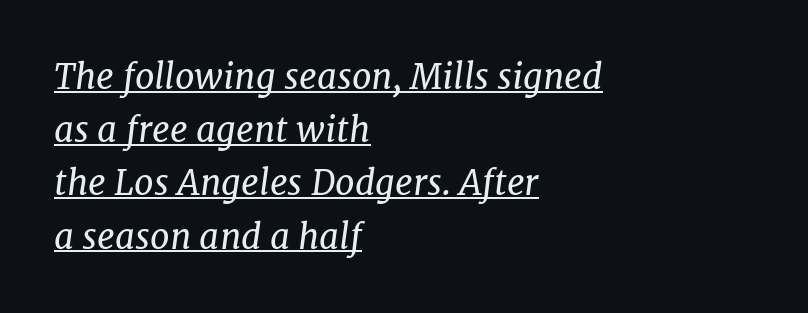
Q: Is the text bold? A: No.
Q: Is the text italic (slanted)? A: Yes, it leans right by about 7 degrees.
Q: Is the typeface a serif or a sans-serif typeface? A: Serif.
Q: Is the text underlined? A: Yes.
Q: How is the paragraph aligned? A: Left-aligned.
Q: Is the spacing between letters normal or unusually wide? A: Normal.
Q: Is the spacing between lines tight, normal or loose? A: Normal.
Q: Width (condensed, normal, or wide)? A: Normal.
Q: Stroke contrast? A: Low.
Q: x-height? A: Medium.
Q: Monospaced? A: No.
